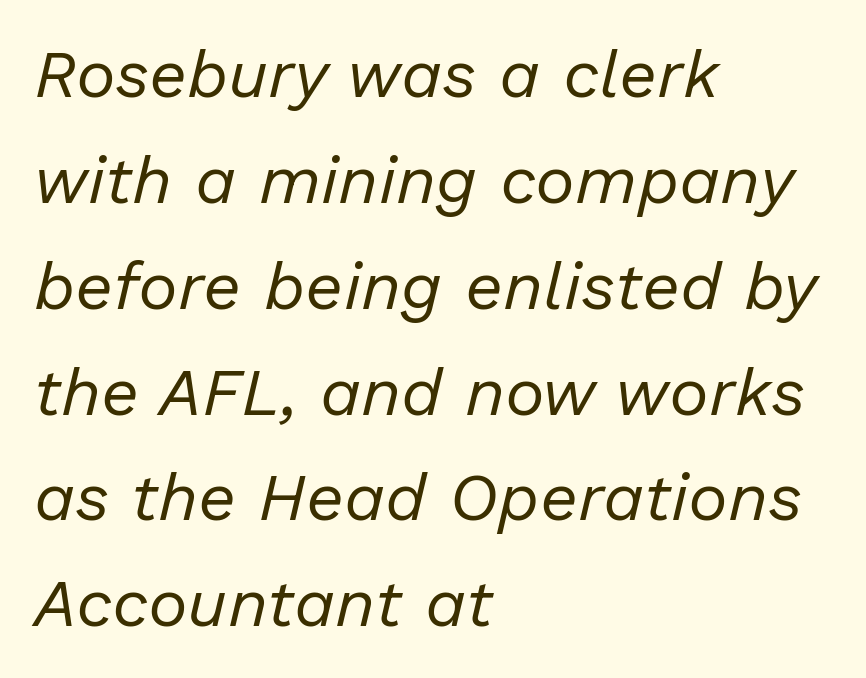
The whole block is typeset with a tilt. Regarding leading, the lines here are spaced in the standard way. These glyphs show unthickened strokes, regular width or finer. Is the block centered? No — it sits flush against the left margin. You could not count columns in this text — the font is proportionally spaced.
